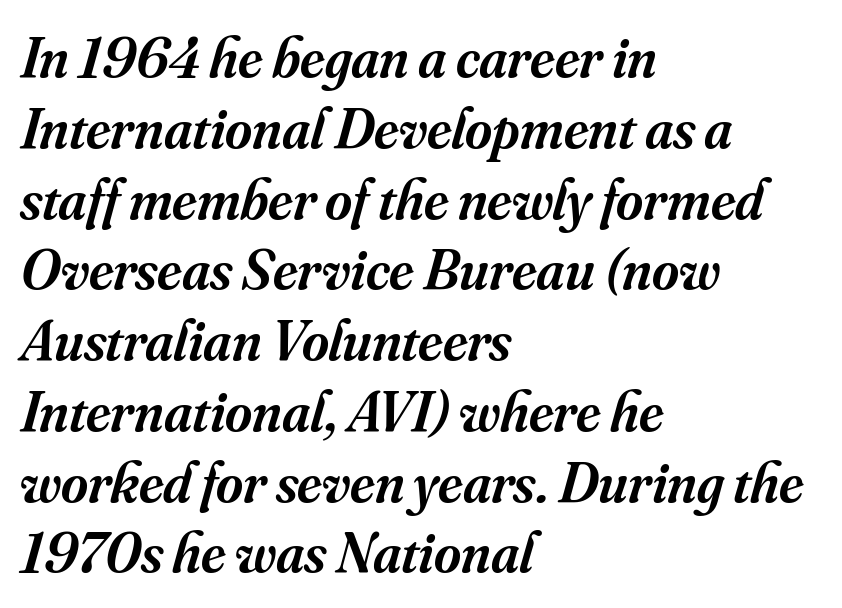
{"serif": "yes", "italic": "yes", "lean": "right", "slant_degrees": 16, "bold": "semi", "weight": "semibold", "width": "normal", "stroke_contrast": "medium", "x_height": "small", "monospaced": "no", "underline": "no", "align": "left", "line_spacing_ratio": 1.22, "letter_spacing": "normal", "letter_spacing_em": 0.0, "glyph_px": 58}
